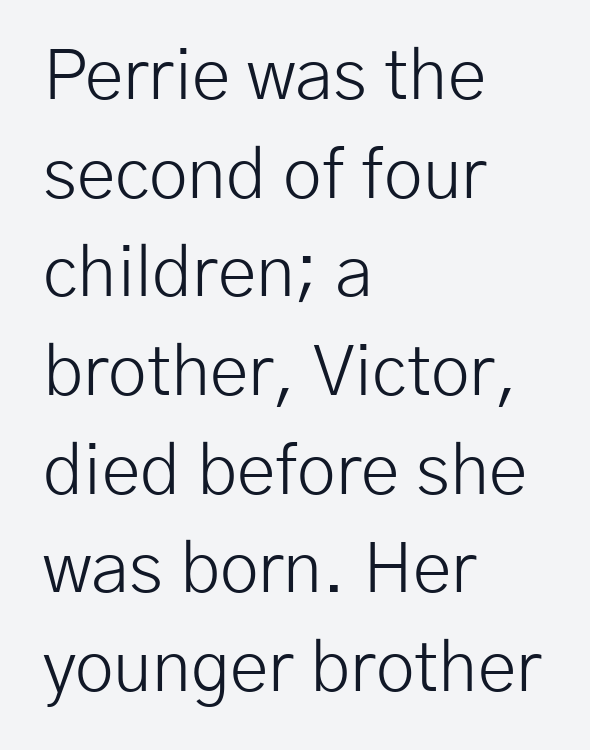
Each new line begins a customary step beneath the previous one. Ink coverage per letter is moderate at most. Do the letters lean? They stand straight. These lines are rendered in a variable-pitch font. The passage is arranged the way most books set body copy — flush left. No extra tracking has been applied to these lines.
